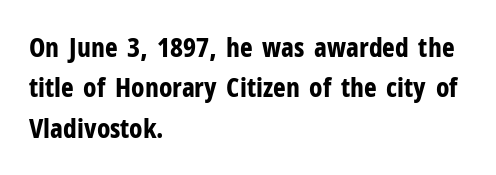
The image shows 27 px bold type, upright; set left-aligned, normal line spacing (1.5x), normal letter spacing, not underlined.
